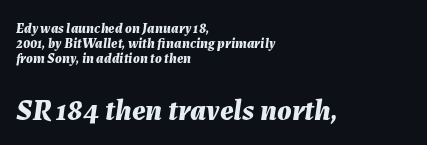
The image shows 30 px bold type, italic (leaning right); set left-aligned, tight line spacing (1.07x), normal letter spacing, not underlined; the second (bottom) block is 2.14x larger; medium stroke contrast and a medium x-height.
